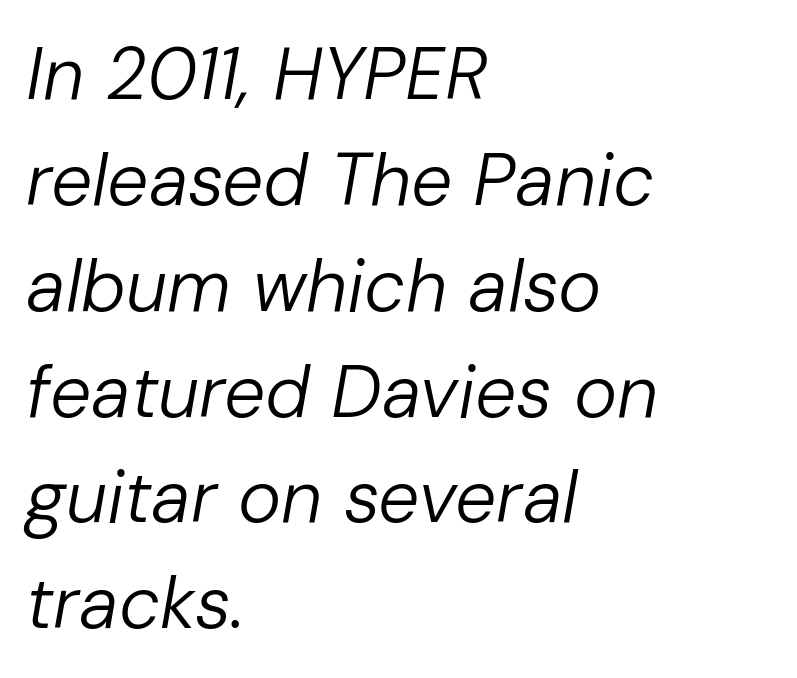
{"italic": "yes", "lean": "right", "slant_degrees": 10, "bold": "no", "weight": "regular", "width": "normal", "stroke_contrast": "low", "x_height": "medium", "monospaced": "no", "underline": "no", "align": "left", "line_spacing": "normal", "line_spacing_ratio": 1.45, "letter_spacing": "normal", "letter_spacing_em": 0.0, "glyph_px": 73}
